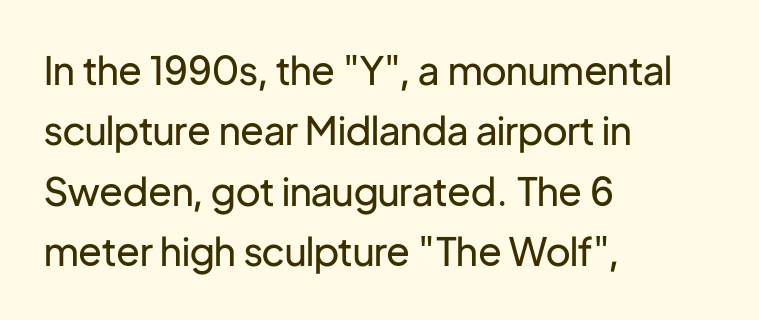
The image shows 39 px regular-weight sans-serif type, upright; set left-aligned, normal line spacing (1.55x), normal letter spacing, not underlined; low stroke contrast and a medium x-height.
